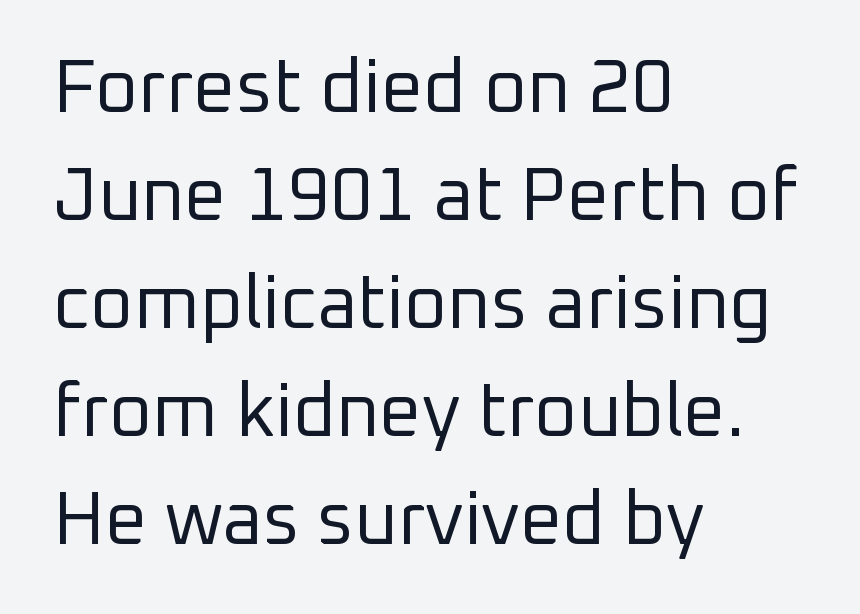
The image shows 74 px regular-weight sans-serif type, upright; set left-aligned, normal line spacing (1.46x), normal letter spacing, not underlined; low stroke contrast and a medium x-height.
